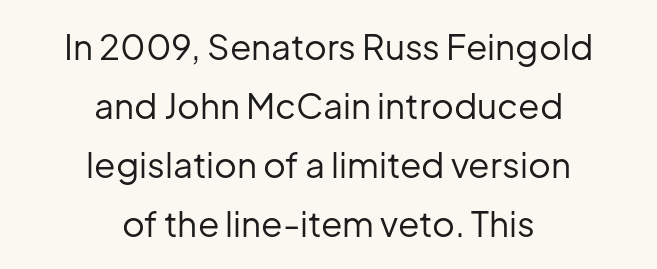
The image shows 35 px regular-weight sans-serif type, upright; set centered, normal line spacing (1.69x), normal letter spacing, not underlined; low stroke contrast and a medium x-height.
